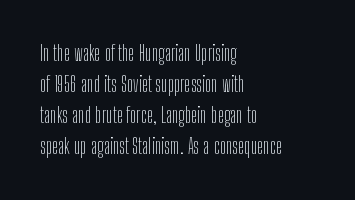
Q: Is the text bold? A: No.
Q: Is the text italic (slanted)? A: No, it is upright.
Q: Is the text underlined? A: No.
Q: How is the paragraph aligned? A: Left-aligned.
Q: Is the spacing between letters normal or unusually wide? A: Normal.
Q: Is the spacing between lines tight, normal or loose? A: Normal.
